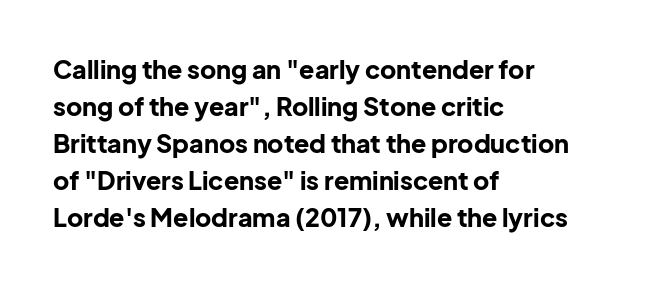
{"italic": "no", "bold": "yes", "underline": "no", "align": "left", "line_spacing": "normal", "line_spacing_ratio": 1.48, "letter_spacing": "normal", "letter_spacing_em": 0.0, "glyph_px": 25}
